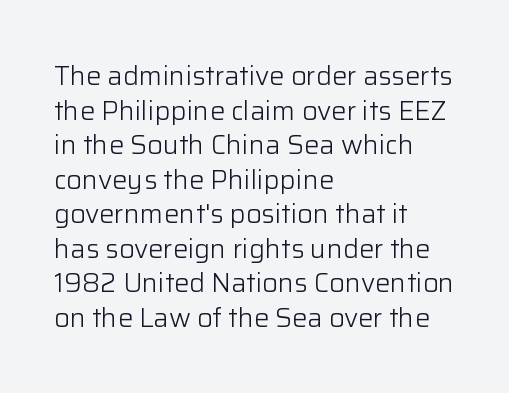
The block of text has a typical density, with ordinary space between rows. Which margin do the lines hug? The left one — the right edge is uneven. The space directly below the letters is spotless. This is the regular roman posture of the typeface. Does extra space separate the letters? No, they use regular spacing.
